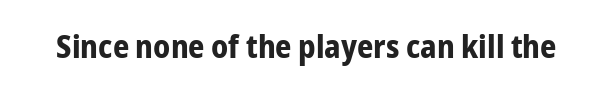
Q: Is the text bold? A: Yes.
Q: Is the text italic (slanted)? A: No, it is upright.
Q: Is the typeface a serif or a sans-serif typeface? A: Sans-serif.
Q: Is the text underlined? A: No.
Q: Is the spacing between letters normal or unusually wide? A: Normal.
Q: Width (condensed, normal, or wide)? A: Condensed.
Q: Stroke contrast? A: Low.
Q: x-height? A: Medium.
Q: Monospaced? A: No.
